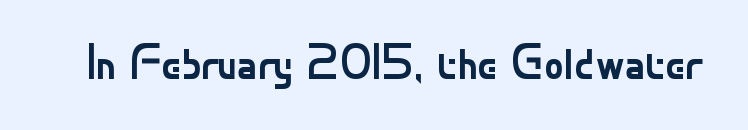
{"serif": "no", "italic": "no", "bold": "no", "weight": "regular", "width": "normal", "stroke_contrast": "low", "x_height": "small", "monospaced": "no", "underline": "no", "letter_spacing": "normal", "letter_spacing_em": 0.0, "glyph_px": 49}
